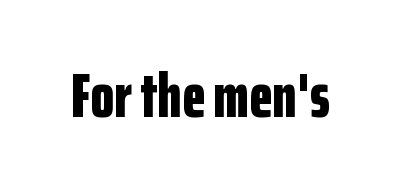
Q: Is the text bold? A: Yes.
Q: Is the text italic (slanted)? A: No, it is upright.
Q: Is the typeface a serif or a sans-serif typeface? A: Sans-serif.
Q: Is the text underlined? A: No.
Q: Is the spacing between letters normal or unusually wide? A: Normal.
Q: Width (condensed, normal, or wide)? A: Condensed.
Q: Stroke contrast? A: Low.
Q: x-height? A: Medium.
Q: Monospaced? A: No.
